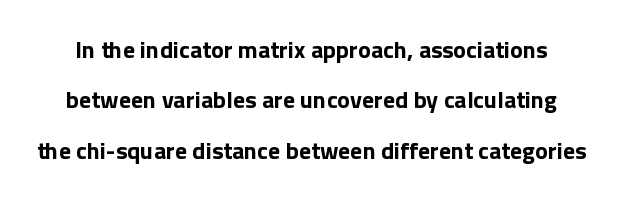
{"italic": "no", "bold": "yes", "underline": "no", "line_spacing": "loose", "line_spacing_ratio": 2.1, "letter_spacing": "normal", "letter_spacing_em": 0.0, "glyph_px": 24}
